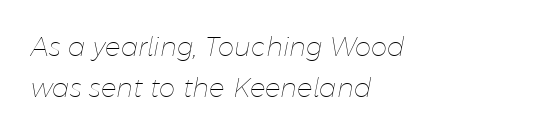
{"italic": "yes", "lean": "right", "slant_degrees": 11, "bold": "no", "underline": "no", "align": "left", "line_spacing": "normal", "line_spacing_ratio": 1.59, "letter_spacing": "normal", "letter_spacing_em": 0.0, "glyph_px": 26}
